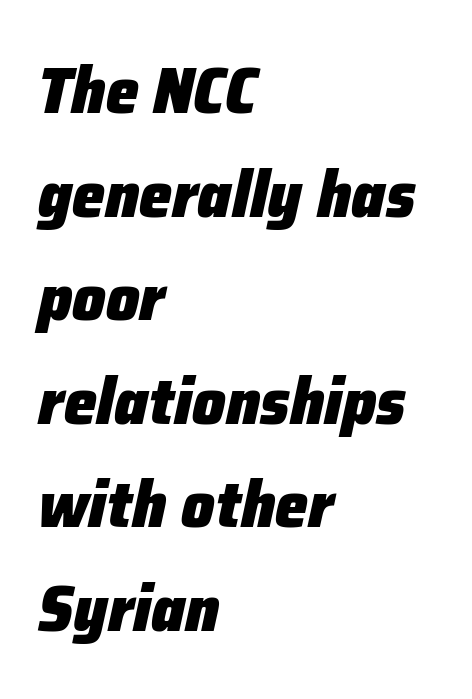
The image shows 66 px heavy type, italic (leaning right); set left-aligned, normal line spacing (1.57x), normal letter spacing, not underlined; low stroke contrast and a medium x-height.
